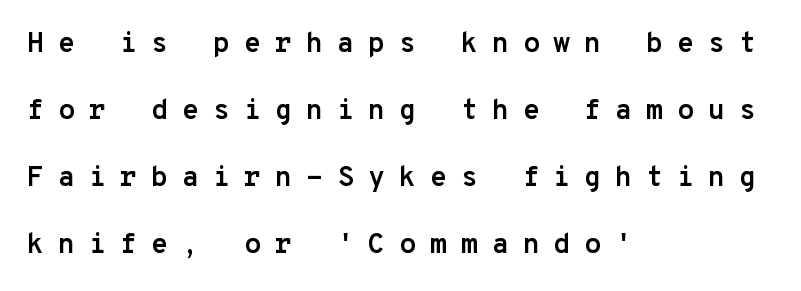
{"serif": "no", "italic": "no", "bold": "yes", "weight": "semibold", "width": "normal", "stroke_contrast": "low", "x_height": "medium", "monospaced": "yes", "underline": "no", "align": "left", "line_spacing": "loose", "line_spacing_ratio": 2.39, "letter_spacing": "wide", "letter_spacing_em": 0.49, "glyph_px": 28}
